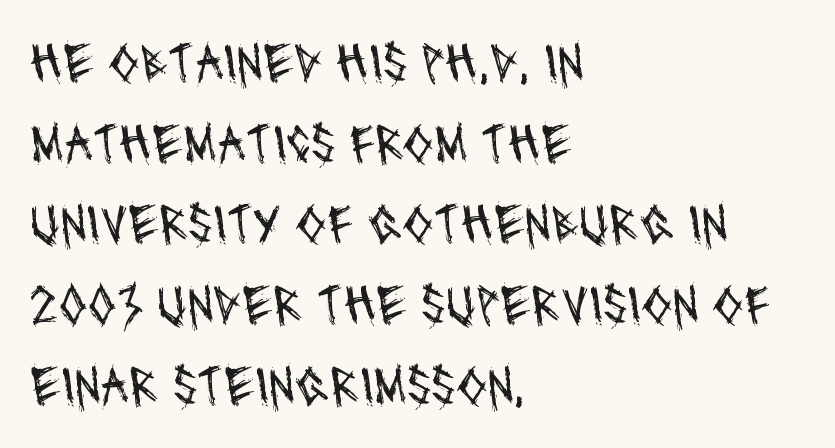
Does the copy run flush right? No — it runs flush left. Observe the absence of serifs on each vertical stroke in this sample. No extra tracking has been applied to these lines. The passage shown is not underscored anywhere.
